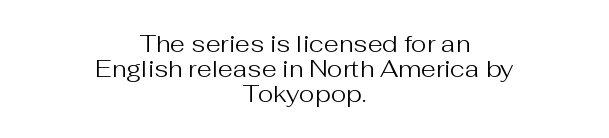
Q: Is the text bold? A: No.
Q: Is the text italic (slanted)? A: No, it is upright.
Q: Is the text underlined? A: No.
Q: How is the paragraph aligned? A: Centered.
Q: Is the spacing between letters normal or unusually wide? A: Normal.
Q: Is the spacing between lines tight, normal or loose? A: Tight.
